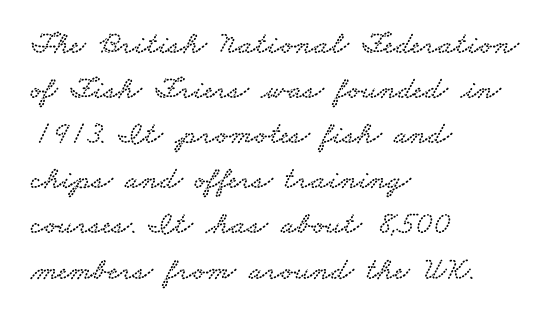
Default kerning and tracking; the words read as compact shapes. No word sits above an underline. Looks like regular typesetting: each glyph gets only the width it needs. A student would call this left alignment; a typographer would say flush left, rag right.
